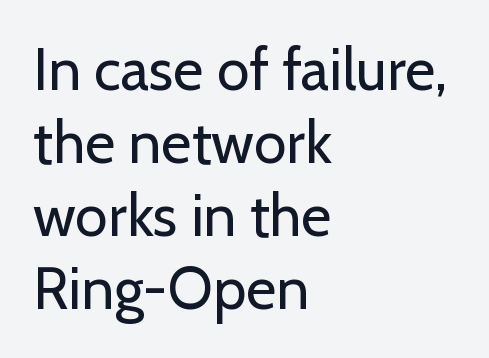
Nope, not italic — everything's standing straight. Inter-character spacing is left at the font's built-in metrics. If you drew a ruler down the left edge, every line would touch it. Proportional: the letters do not fall into vertical columns. The designer went with a sans here, leaving each stem footless.
